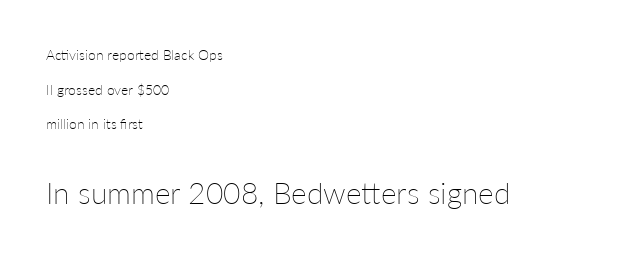
The image shows 30 px thin type, upright; set left-aligned, loose line spacing (2.48x), normal letter spacing, not underlined; the second (bottom) block is 2.14x larger; low stroke contrast and a medium x-height.
